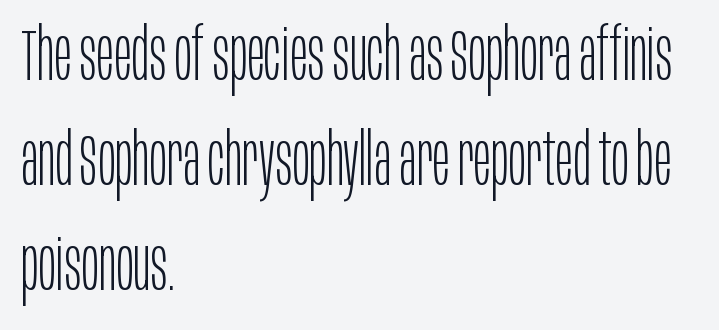
Q: Is the text bold? A: No.
Q: Is the text italic (slanted)? A: No, it is upright.
Q: Is the typeface a serif or a sans-serif typeface? A: Sans-serif.
Q: Is the text underlined? A: No.
Q: How is the paragraph aligned? A: Left-aligned.
Q: Is the spacing between letters normal or unusually wide? A: Normal.
Q: Is the spacing between lines tight, normal or loose? A: Normal.
Q: Width (condensed, normal, or wide)? A: Condensed.
Q: Stroke contrast? A: Low.
Q: x-height? A: Large.
Q: Monospaced? A: No.
